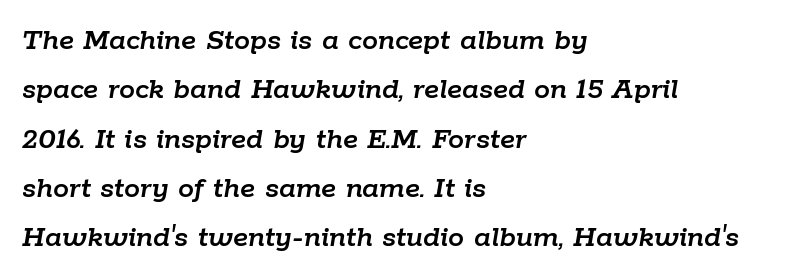
Designer's note — italics engaged. Here the glyphs are tracked normally, forming tight word shapes. All the whitespace from short lines collects on the right. The rendering uses natural spacing where letterforms have individual widths. Type without underlining. Notice how descenders clear the ascenders below comfortably — that's standard leading.
